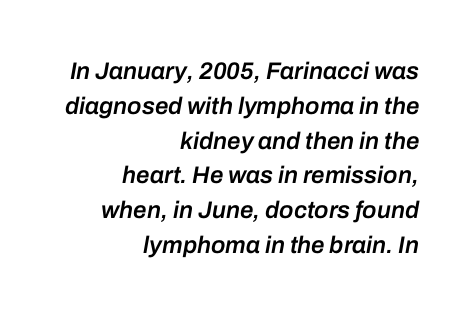
Q: Is the text bold? A: Semi-bold.
Q: Is the text italic (slanted)? A: Yes, it leans right by about 10 degrees.
Q: Is the text underlined? A: No.
Q: How is the paragraph aligned? A: Right-aligned.
Q: Is the spacing between letters normal or unusually wide? A: Normal.
Q: Is the spacing between lines tight, normal or loose? A: Normal.
